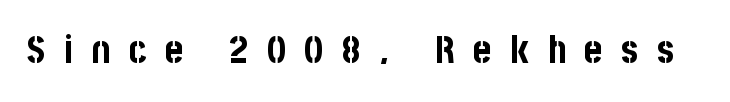
The image shows 38 px bold, condensed sans-serif type, upright; set unusually wide letter spacing (+0.49 em), not underlined; low stroke contrast and a large x-height.
